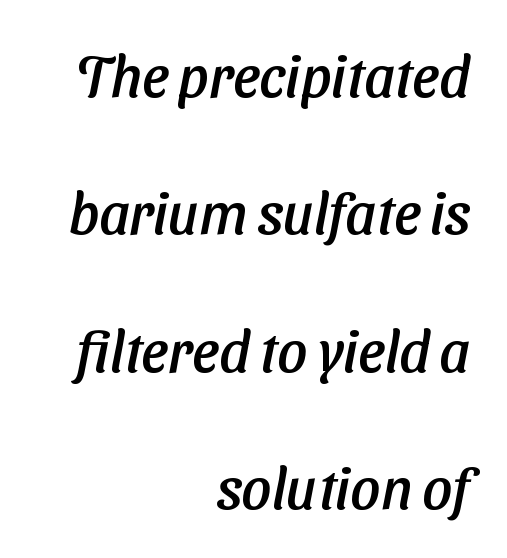
Q: Is the typeface a serif or a sans-serif typeface? A: Sans-serif.
Q: Is the text underlined? A: No.
Q: How is the paragraph aligned? A: Right-aligned.
Q: Is the spacing between letters normal or unusually wide? A: Normal.
Q: Is the spacing between lines tight, normal or loose? A: Loose.
Q: Width (condensed, normal, or wide)? A: Normal.
Q: Stroke contrast? A: Low.
Q: x-height? A: Medium.
Q: Monospaced? A: No.
